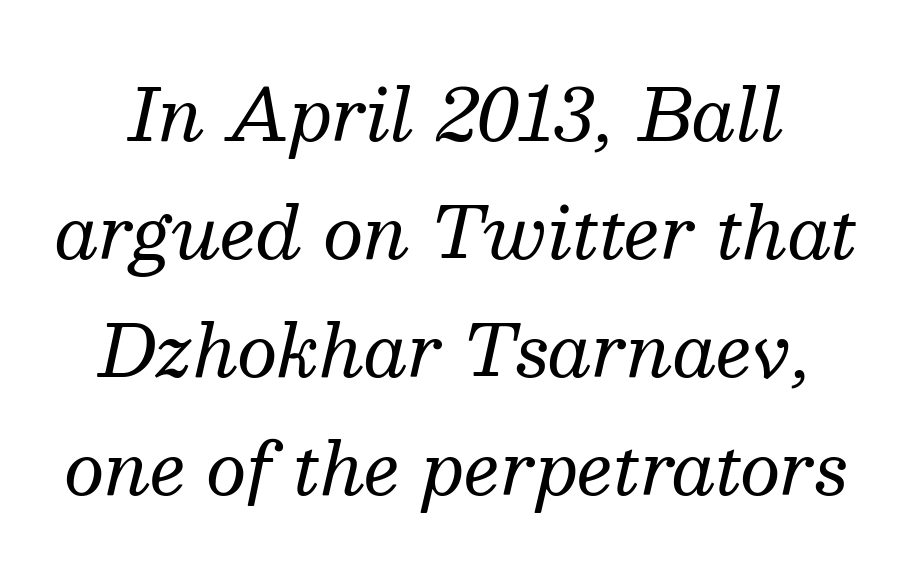
{"serif": "yes", "italic": "yes", "lean": "right", "slant_degrees": 13, "bold": "no", "weight": "regular", "width": "normal", "stroke_contrast": "medium", "x_height": "medium", "monospaced": "no", "underline": "no", "line_spacing": "normal", "line_spacing_ratio": 1.66, "letter_spacing": "normal", "letter_spacing_em": 0.0, "glyph_px": 71}
